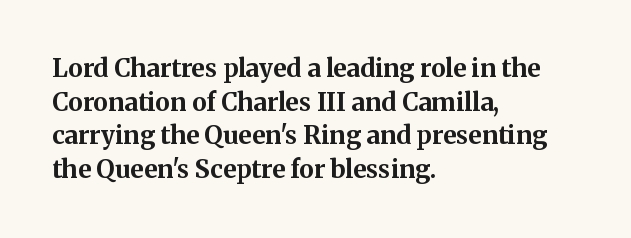
Q: Is the text bold? A: Yes.
Q: Is the text italic (slanted)? A: No, it is upright.
Q: Is the text underlined? A: No.
Q: How is the paragraph aligned? A: Left-aligned.
Q: Is the spacing between letters normal or unusually wide? A: Normal.
Q: Is the spacing between lines tight, normal or loose? A: Normal.
